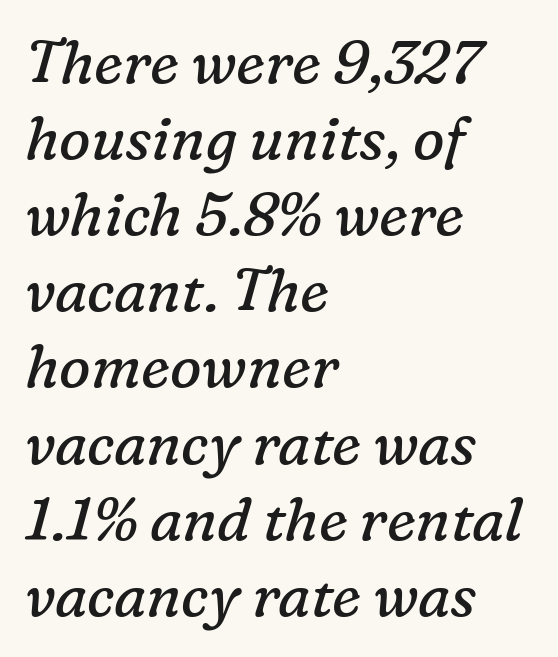
The image shows 59 px regular-weight serif type, italic (leaning right); set left-aligned, normal line spacing (1.29x), normal letter spacing, not underlined; low stroke contrast and a medium x-height.
